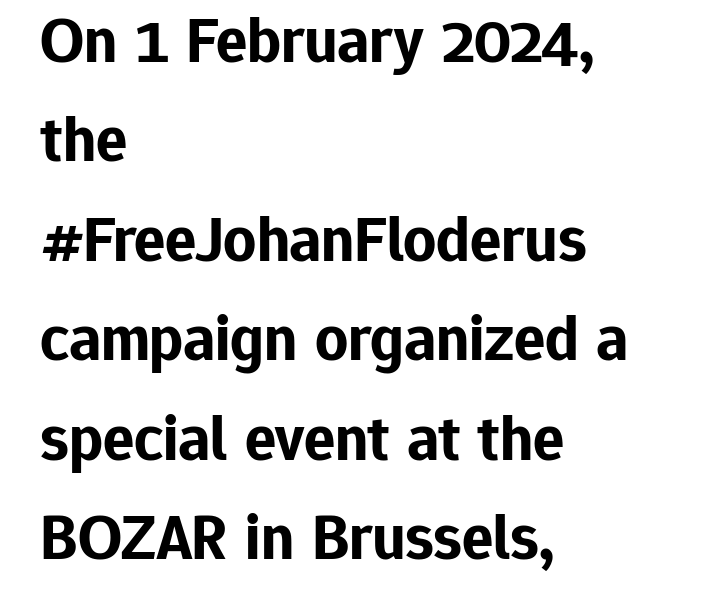
{"serif": "no", "italic": "no", "bold": "yes", "weight": "bold", "width": "normal", "stroke_contrast": "low", "x_height": "medium", "monospaced": "no", "underline": "no", "align": "left", "line_spacing": "normal", "line_spacing_ratio": 1.53, "letter_spacing": "normal", "letter_spacing_em": 0.0, "glyph_px": 65}
